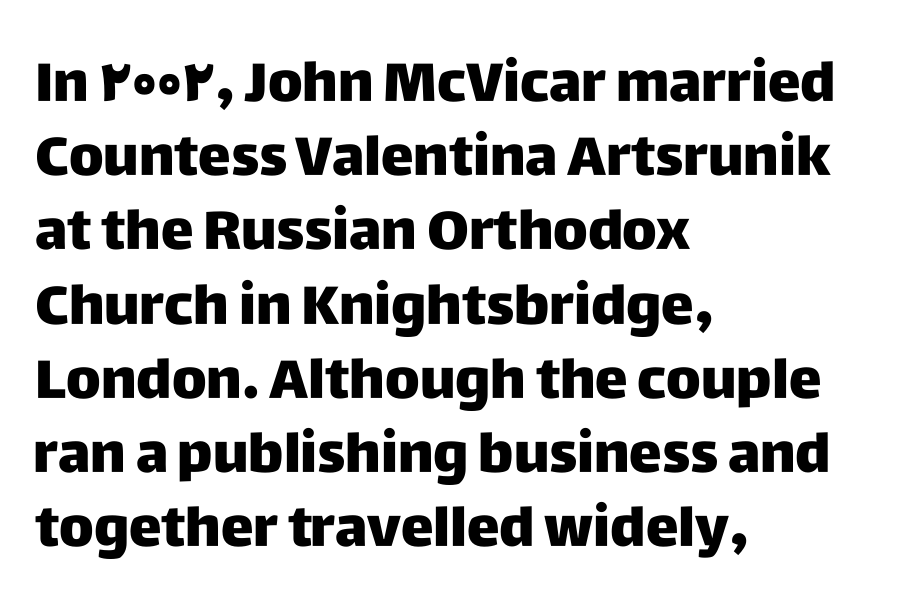
Q: Is the text italic (slanted)? A: No, it is upright.
Q: Is the typeface a serif or a sans-serif typeface? A: Sans-serif.
Q: Is the text underlined? A: No.
Q: How is the paragraph aligned? A: Left-aligned.
Q: Is the spacing between letters normal or unusually wide? A: Normal.
Q: Is the spacing between lines tight, normal or loose? A: Normal.
Q: Width (condensed, normal, or wide)? A: Normal.
Q: Stroke contrast? A: Low.
Q: x-height? A: Large.
Q: Monospaced? A: No.
